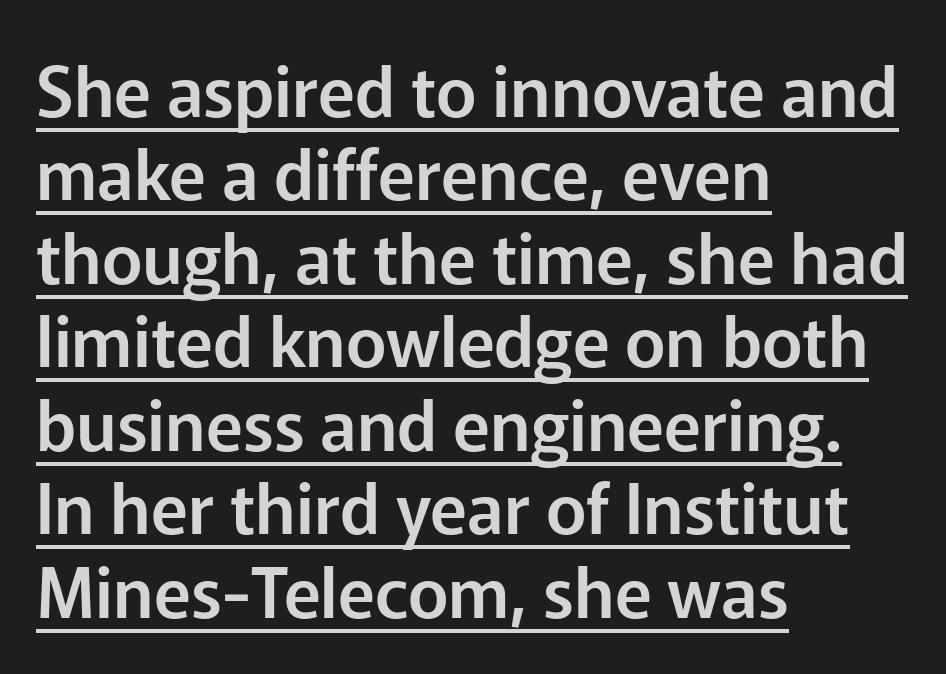
The passage shown has conventional tracking throughout. A continuous stroke trails under the words, as in a hyperlink. In terms of letterform style, serifs are entirely absent. Is there any slant? The stems are plumb.
